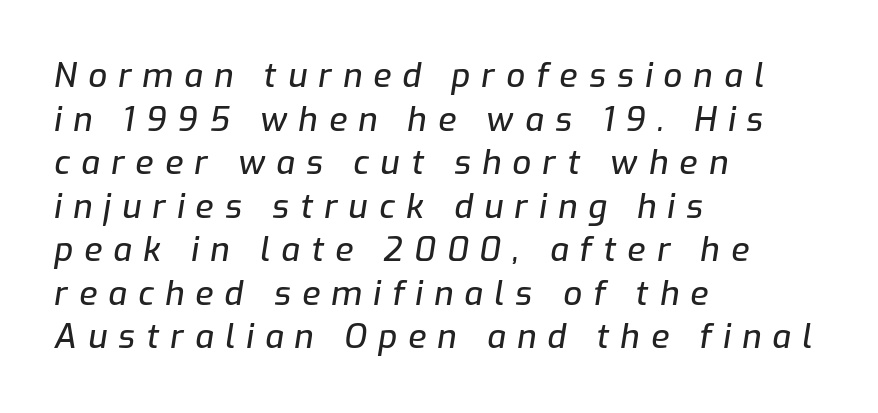
Q: Is the text italic (slanted)? A: Yes, it leans right by about 9 degrees.
Q: Is the text underlined? A: No.
Q: How is the paragraph aligned? A: Left-aligned.
Q: Is the spacing between letters normal or unusually wide? A: Unusually wide.
Q: Is the spacing between lines tight, normal or loose? A: Normal.
Q: Width (condensed, normal, or wide)? A: Normal.
Q: Stroke contrast? A: Low.
Q: x-height? A: Medium.
Q: Monospaced? A: No.
